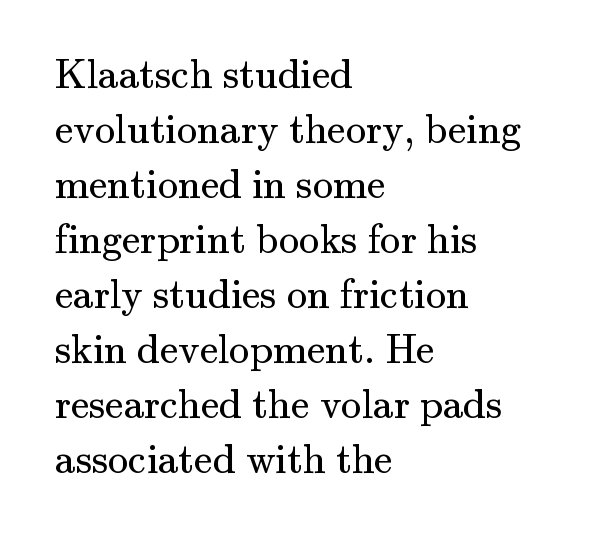
The image shows 41 px regular-weight serif type, upright; set left-aligned, normal line spacing (1.34x), normal letter spacing, not underlined; medium stroke contrast and a small x-height.
